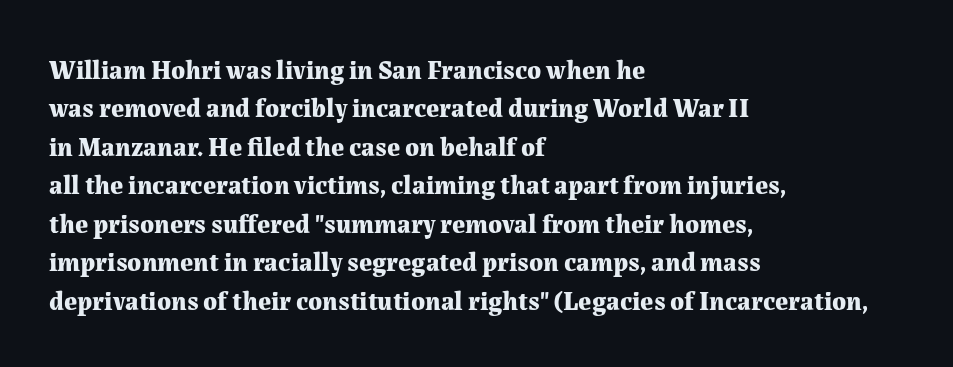
Q: Is the text bold? A: Yes.
Q: Is the text italic (slanted)? A: No, it is upright.
Q: Is the text underlined? A: No.
Q: How is the paragraph aligned? A: Left-aligned.
Q: Is the spacing between letters normal or unusually wide? A: Normal.
Q: Is the spacing between lines tight, normal or loose? A: Normal.
